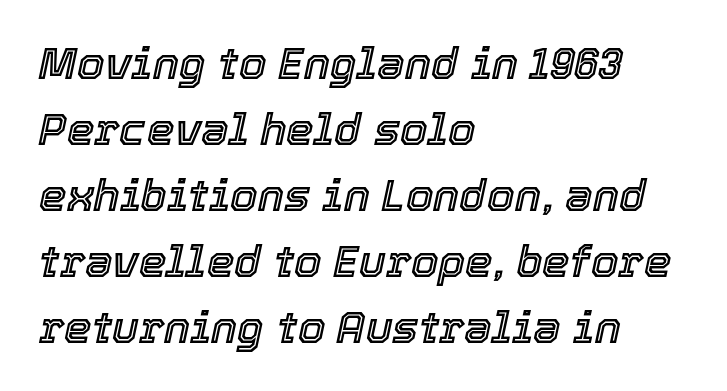
{"italic": "yes", "lean": "right", "slant_degrees": 12, "width": "normal", "x_height": "medium", "monospaced": "no", "underline": "no", "align": "left", "line_spacing": "normal", "line_spacing_ratio": 1.5, "letter_spacing": "normal", "letter_spacing_em": 0.0, "glyph_px": 44}
